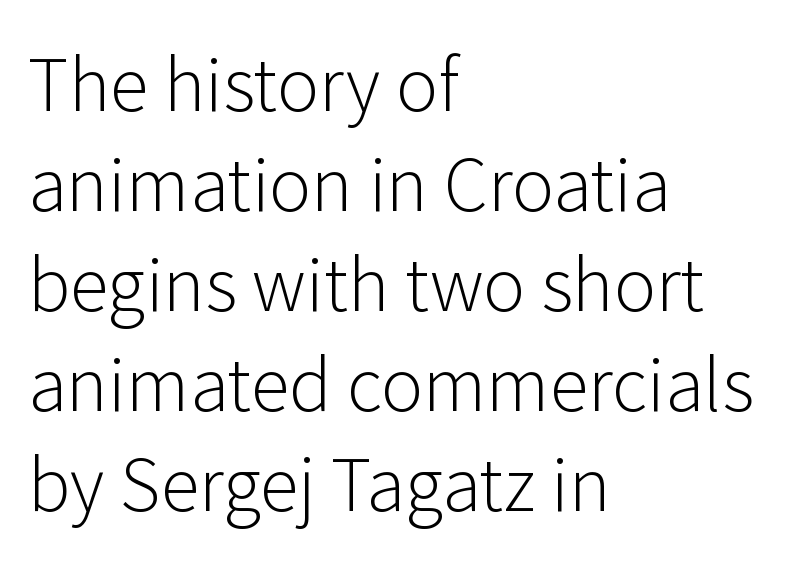
The image shows 71 px light sans-serif type, upright; set left-aligned, normal line spacing (1.41x), normal letter spacing, not underlined; low stroke contrast and a medium x-height.
